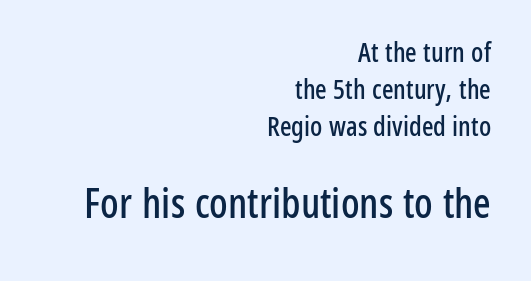
You could not count columns in this text — the font is proportionally spaced. No extra tracking has been applied to these lines. This layout puts the modest block above and the oversized block below. The block of text has a typical density, with ordinary space between rows. This sample uses an upright cut, with every glyph sitting square on the baseline. Regarding serifs, this sample does without them.
